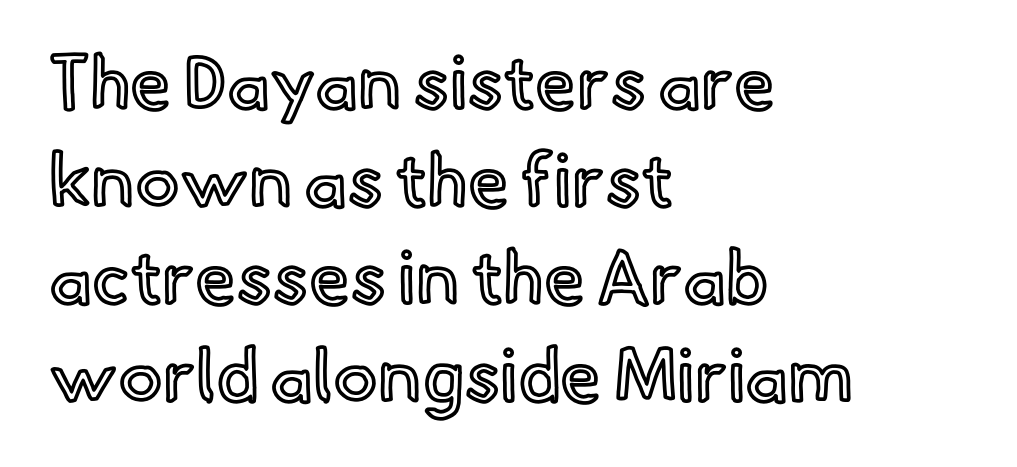
Q: Is the text italic (slanted)? A: No, it is upright.
Q: Is the text underlined? A: No.
Q: How is the paragraph aligned? A: Left-aligned.
Q: Is the spacing between letters normal or unusually wide? A: Normal.
Q: Is the spacing between lines tight, normal or loose? A: Normal.
Q: Width (condensed, normal, or wide)? A: Normal.
Q: x-height? A: Small.
Q: Monospaced? A: No.
